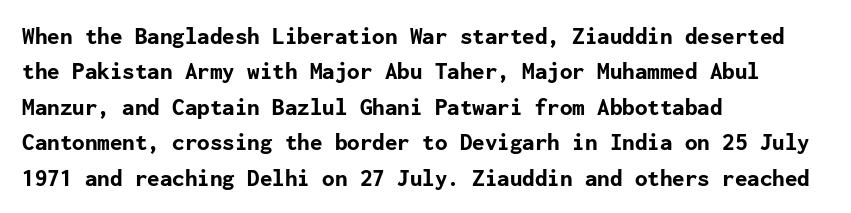
{"italic": "no", "bold": "yes", "underline": "no", "align": "left", "line_spacing": "normal", "line_spacing_ratio": 1.42, "letter_spacing": "normal", "letter_spacing_em": 0.0, "glyph_px": 25}
